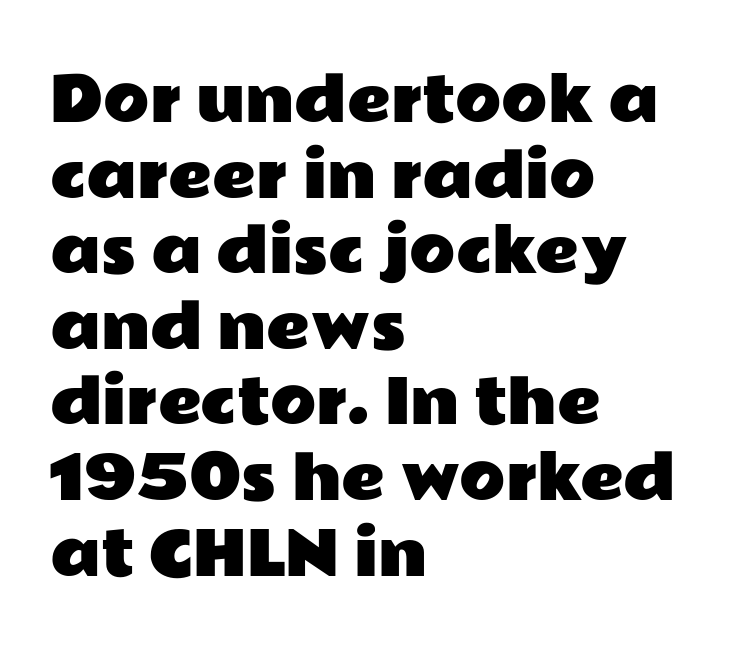
{"serif": "no", "italic": "no", "width": "wide", "stroke_contrast": "low", "x_height": "medium", "monospaced": "no", "underline": "no", "align": "left", "line_spacing": "normal", "line_spacing_ratio": 1.26, "letter_spacing": "normal", "letter_spacing_em": 0.0, "glyph_px": 60}
